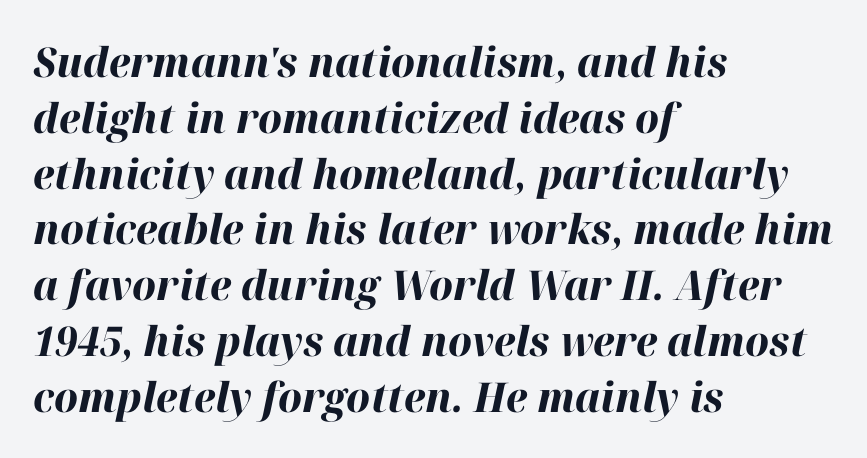
{"italic": "yes", "lean": "right", "slant_degrees": 12, "bold": "yes", "weight": "bold", "width": "normal", "stroke_contrast": "high", "x_height": "medium", "monospaced": "no", "underline": "no", "align": "left", "line_spacing": "normal", "line_spacing_ratio": 1.36, "letter_spacing": "normal", "letter_spacing_em": 0.0, "glyph_px": 41}
